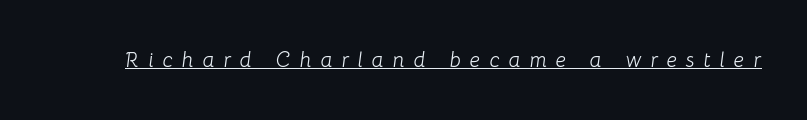
The image shows 21 px text type, italic (leaning right); set unusually wide letter spacing (+0.43 em), underlined.
